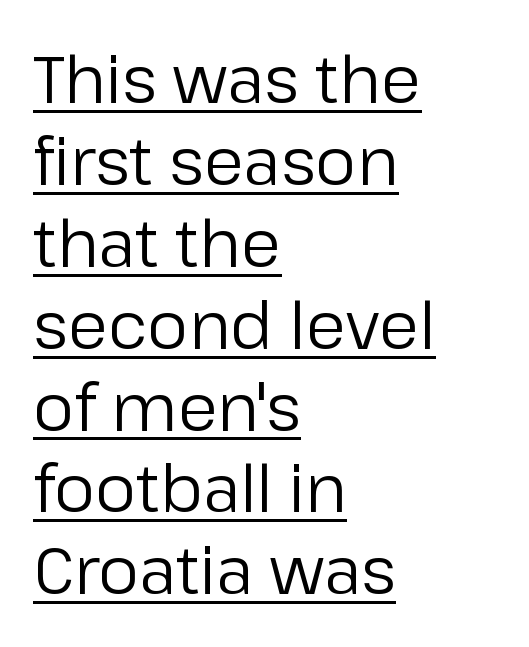
It's the straight-up-and-down kind of type. The block of text has a typical density, with ordinary space between rows. Emphasis is given by a line drawn under the lettering. Spacing verdict: proportional, widths tailored to each character. I'd call this a sans setting — the letters go barefoot.
